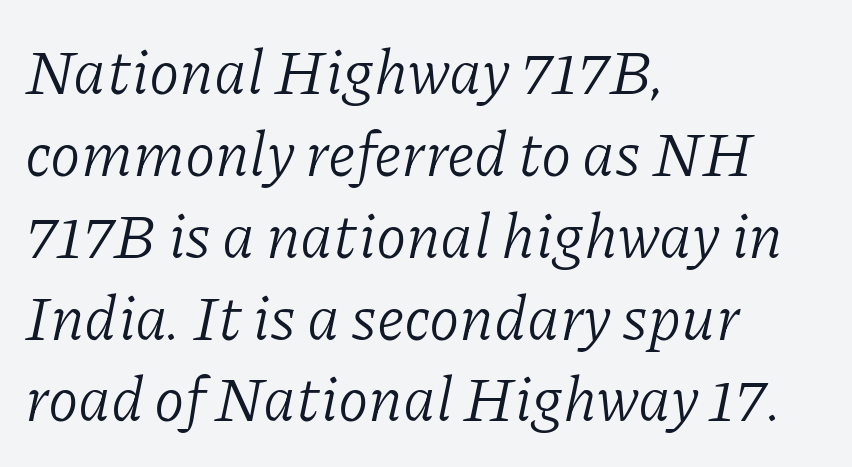
Just letters on the line, the space beneath them empty. The typography opts for an oblique posture over an upright one. Standard letterfit; no display-style spreading of the glyphs. This sample has the flowing, uneven cadence of proportional lettering. Casual observation: everything's shoved over to the left. Each letter's strokes conclude with small projecting serifs.
